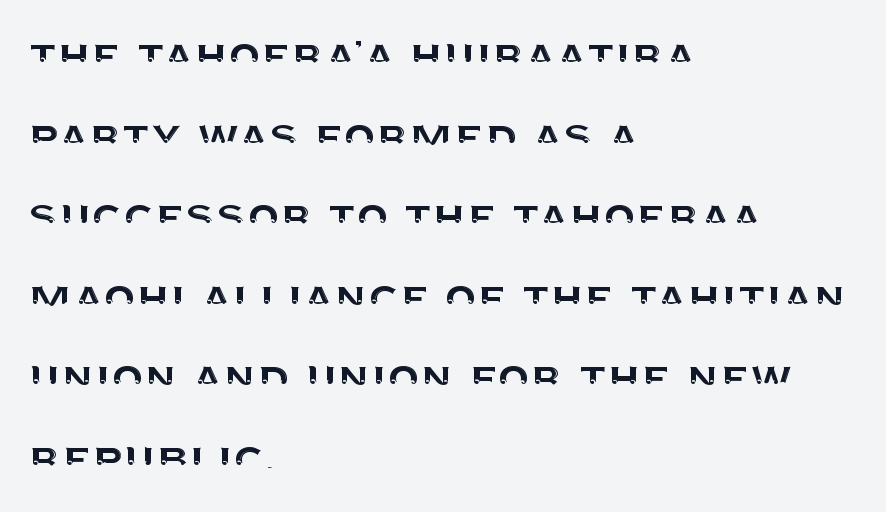
{"serif": "no", "italic": "no", "width": "normal", "stroke_contrast": "medium", "x_height": "large", "monospaced": "no", "underline": "no", "align": "left", "line_spacing": "normal", "line_spacing_ratio": 1.55, "letter_spacing": "normal", "letter_spacing_em": 0.0, "glyph_px": 52}
